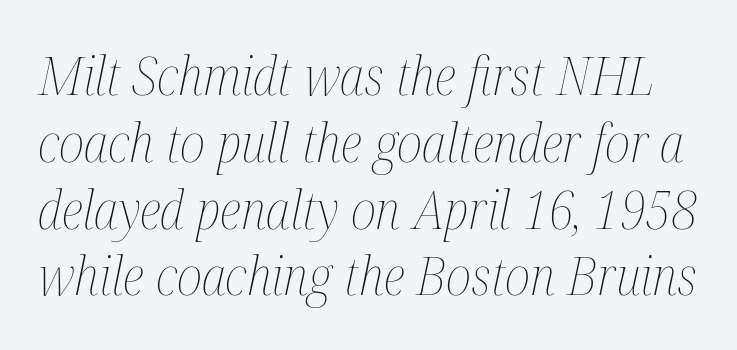
The image shows 53 px thin, condensed type, italic (leaning right); set normal line spacing (1.26x), normal letter spacing, not underlined; medium stroke contrast and a medium x-height.
